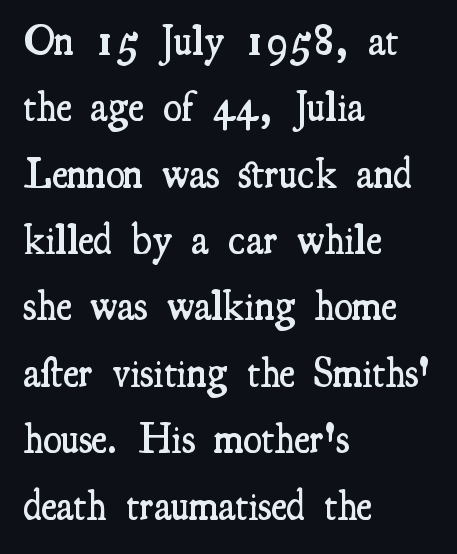
{"serif": "yes", "italic": "no", "bold": "semi", "weight": "semibold", "width": "condensed", "stroke_contrast": "medium", "x_height": "small", "monospaced": "no", "underline": "no", "align": "left", "line_spacing": "normal", "line_spacing_ratio": 1.58, "letter_spacing": "normal", "letter_spacing_em": 0.0, "glyph_px": 42}
